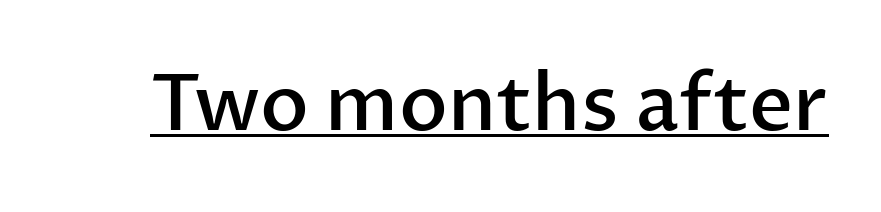
{"serif": "no", "italic": "no", "bold": "semi", "weight": "semibold", "width": "normal", "stroke_contrast": "low", "x_height": "medium", "monospaced": "no", "underline": "yes", "letter_spacing": "normal", "letter_spacing_em": 0.0, "glyph_px": 77}
